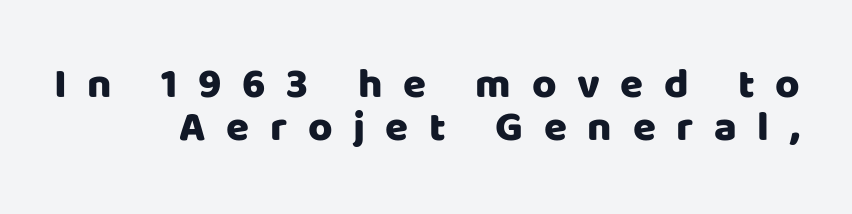
Ordinary non-slanted type is in use. Typeset ragged left — the right edge is the straight one. The space directly below the letters is spotless. Looks like regular typesetting: each glyph gets only the width it needs.
